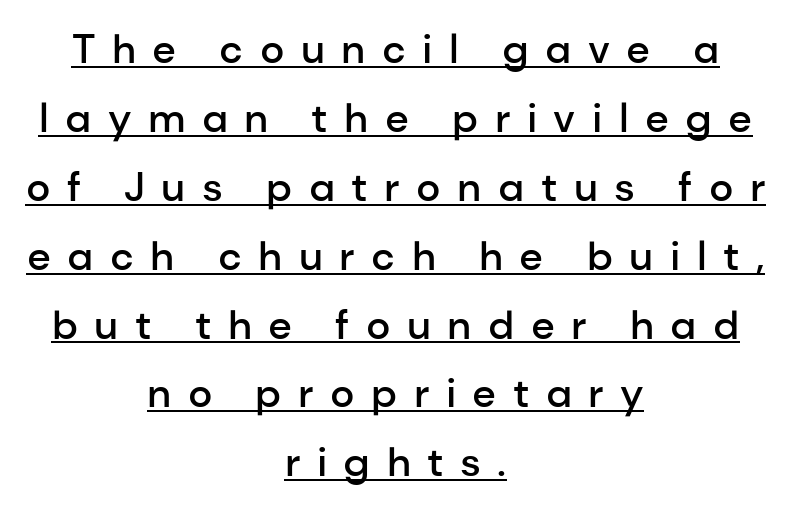
The image shows 41 px semibold sans-serif type, upright; set centered, normal line spacing (1.68x), unusually wide letter spacing (+0.4 em), underlined; low stroke contrast and a medium x-height.
